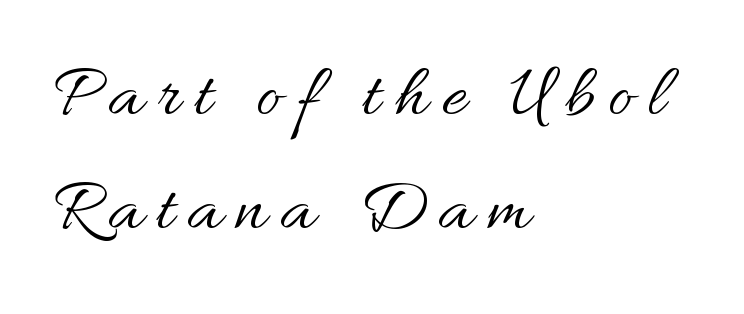
The image shows 75 px regular-weight type; set left-aligned, normal line spacing (1.52x), not underlined; medium stroke contrast and a small x-height.
